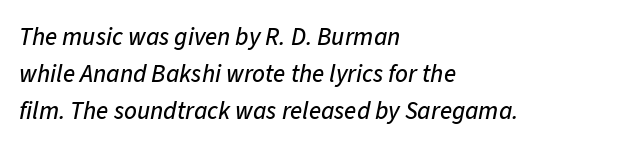
The image shows 25 px text type, italic (leaning right); set left-aligned, normal line spacing (1.48x), normal letter spacing, not underlined.
